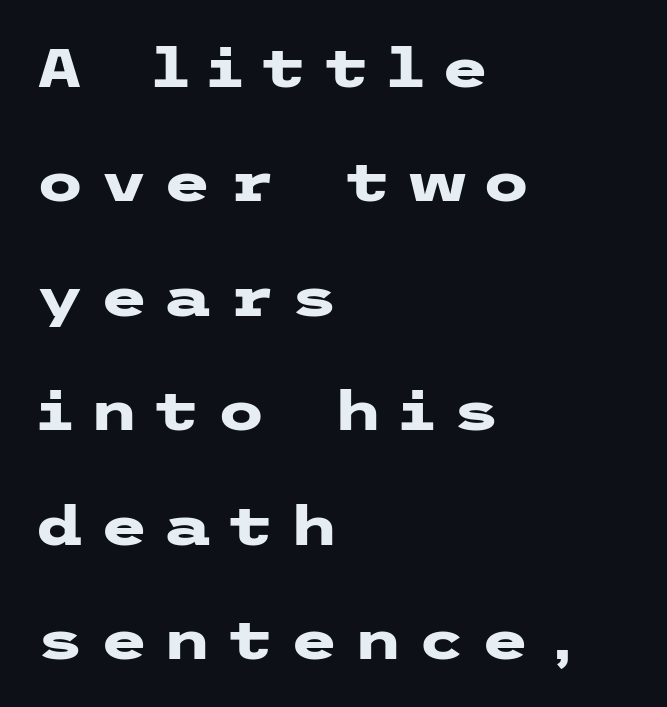
{"serif": "no", "italic": "no", "bold": "yes", "weight": "heavy", "width": "wide", "stroke_contrast": "low", "x_height": "medium", "underline": "no", "align": "left", "line_spacing": "loose", "line_spacing_ratio": 2.08, "letter_spacing": "wide", "letter_spacing_em": 0.28, "glyph_px": 55}
